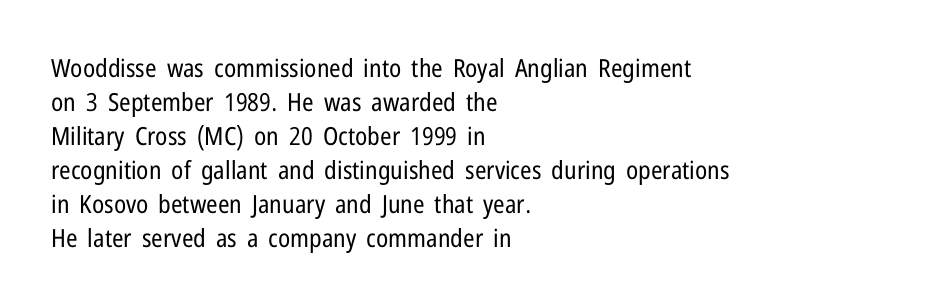
A normal amount of white space separates one row of letters from the next. Honestly, the letter spacing is just normal — you wouldn't notice it. The font's upright variant was chosen for this text. Is this a heavy cut? Hardly; it is regular or lighter. Caption: multi-line text, flush left, ragged right.
